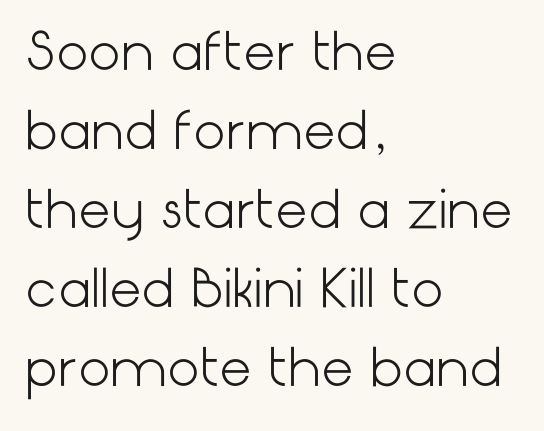
{"serif": "no", "italic": "no", "bold": "no", "weight": "light", "width": "normal", "stroke_contrast": "low", "x_height": "medium", "underline": "no", "align": "left", "line_spacing": "normal", "line_spacing_ratio": 1.55, "letter_spacing": "normal", "letter_spacing_em": 0.0, "glyph_px": 51}
